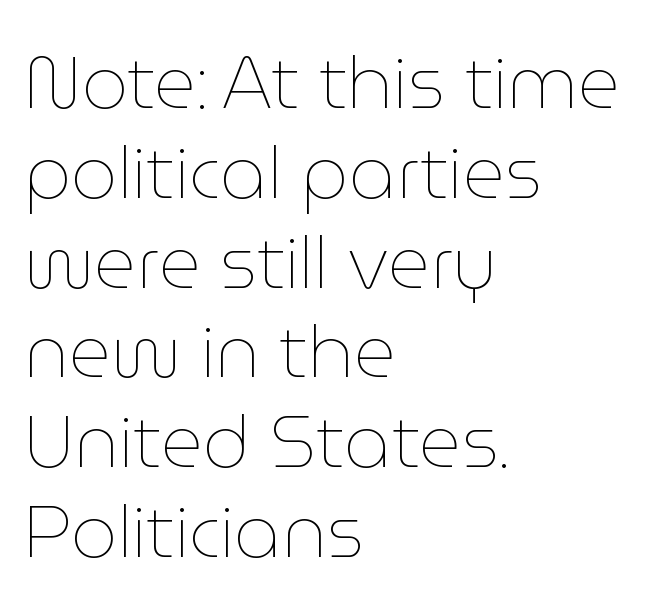
The image shows 73 px thin type, upright; set left-aligned, line spacing 1.23x, normal letter spacing, not underlined; low stroke contrast and a medium x-height.
